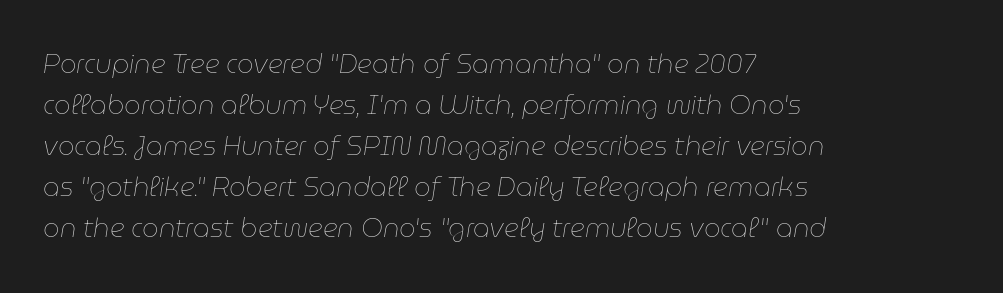
Left-aligned paragraph, ragged on the right. The typography opts for an oblique posture over an upright one. Weight: in the light-to-regular range. Spacing between characters is what you'd get straight out of the box. The gap between lines stays unmarked.
